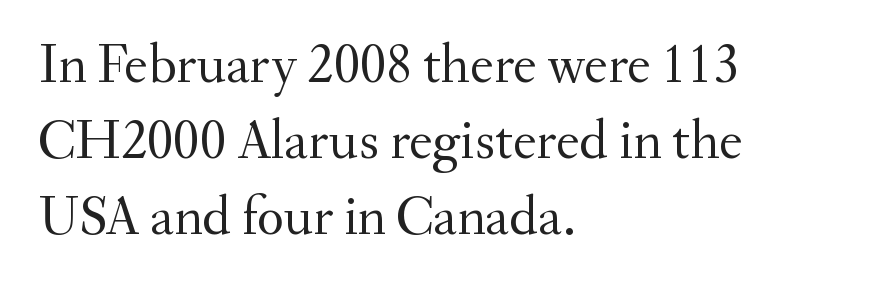
{"serif": "yes", "italic": "no", "bold": "no", "weight": "regular", "width": "normal", "stroke_contrast": "medium", "x_height": "small", "monospaced": "no", "underline": "no", "align": "left", "line_spacing": "normal", "line_spacing_ratio": 1.36, "letter_spacing": "normal", "letter_spacing_em": 0.0, "glyph_px": 56}
